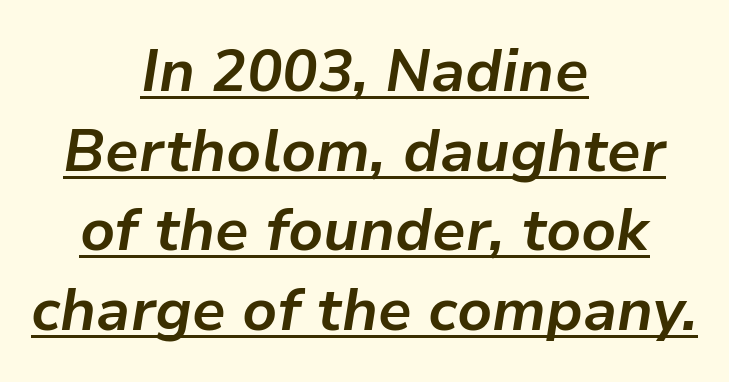
Q: Is the text bold? A: Yes.
Q: Is the text italic (slanted)? A: Yes, it leans right by about 9 degrees.
Q: Is the text underlined? A: Yes.
Q: How is the paragraph aligned? A: Centered.
Q: Is the spacing between letters normal or unusually wide? A: Normal.
Q: Is the spacing between lines tight, normal or loose? A: Normal.
Q: Width (condensed, normal, or wide)? A: Normal.
Q: Stroke contrast? A: Low.
Q: x-height? A: Medium.
Q: Monospaced? A: No.
